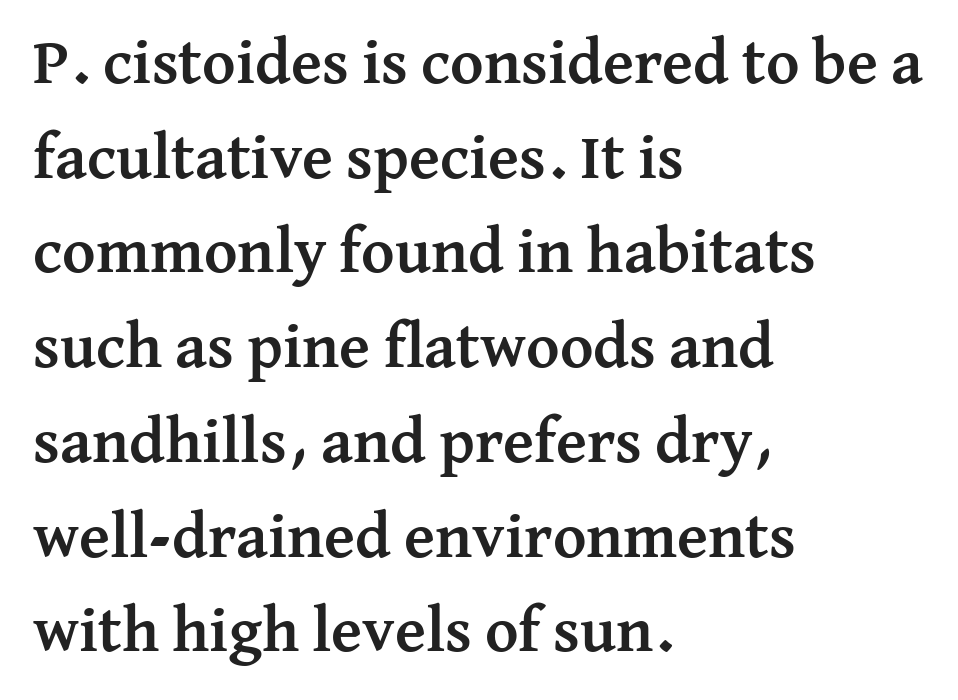
{"serif": "yes", "italic": "no", "bold": "yes", "weight": "semibold", "width": "normal", "stroke_contrast": "medium", "x_height": "medium", "monospaced": "no", "underline": "no", "align": "left", "line_spacing": "normal", "line_spacing_ratio": 1.48, "letter_spacing": "normal", "letter_spacing_em": 0.0, "glyph_px": 64}
